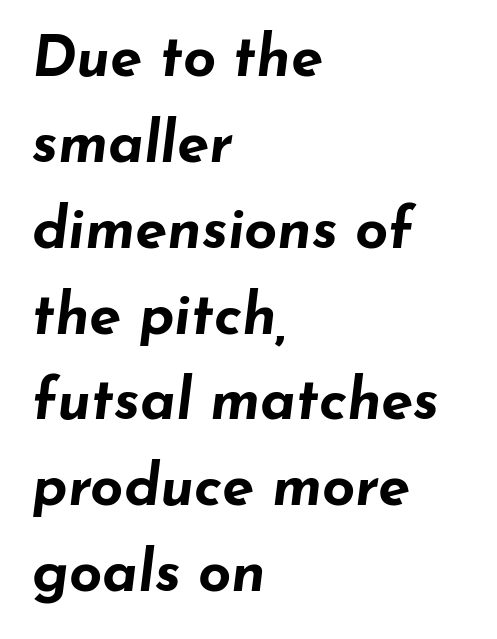
{"italic": "yes", "lean": "right", "slant_degrees": 7, "bold": "yes", "weight": "bold", "width": "wide", "stroke_contrast": "low", "x_height": "small", "monospaced": "no", "underline": "no", "align": "left", "line_spacing": "normal", "line_spacing_ratio": 1.48, "letter_spacing": "normal", "letter_spacing_em": 0.0, "glyph_px": 58}
